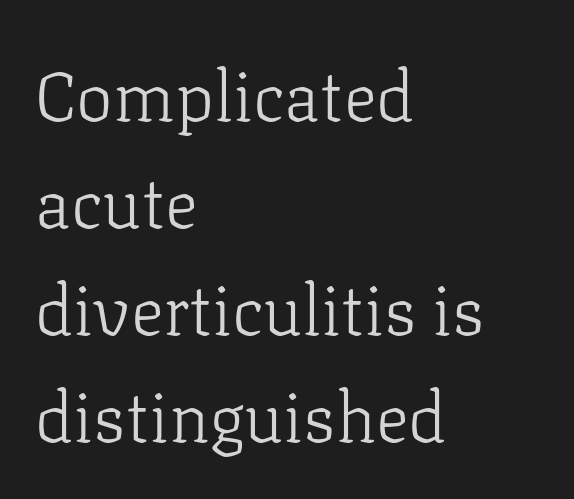
Q: Is the text bold? A: No.
Q: Is the text italic (slanted)? A: No, it is upright.
Q: Is the typeface a serif or a sans-serif typeface? A: Serif.
Q: Is the text underlined? A: No.
Q: How is the paragraph aligned? A: Left-aligned.
Q: Is the spacing between letters normal or unusually wide? A: Normal.
Q: Is the spacing between lines tight, normal or loose? A: Normal.
Q: Width (condensed, normal, or wide)? A: Normal.
Q: Stroke contrast? A: Low.
Q: x-height? A: Medium.
Q: Monospaced? A: No.
